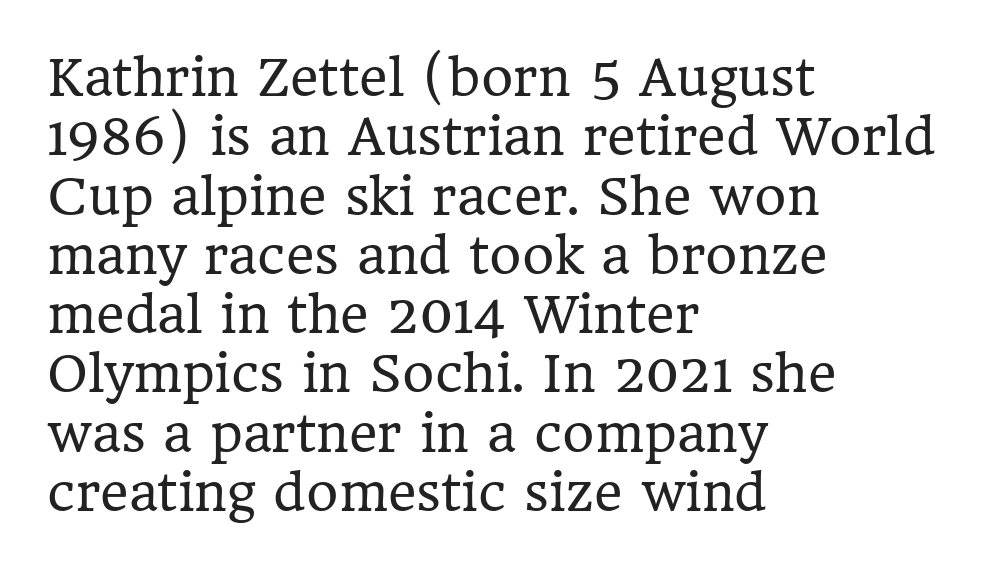
{"serif": "yes", "italic": "no", "bold": "no", "weight": "regular", "width": "normal", "stroke_contrast": "low", "x_height": "medium", "monospaced": "no", "underline": "no", "align": "left", "line_spacing_ratio": 1.21, "letter_spacing": "normal", "letter_spacing_em": 0.0, "glyph_px": 49}
